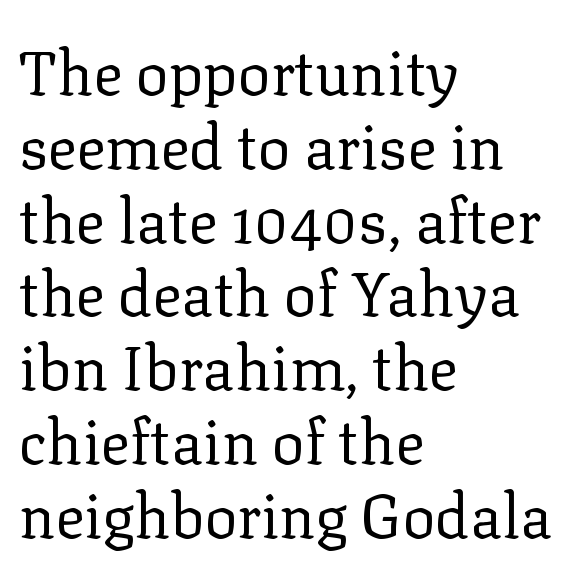
The image shows 61 px regular-weight serif type, upright; set left-aligned, line spacing 1.21x, normal letter spacing, not underlined; low stroke contrast and a medium x-height.
